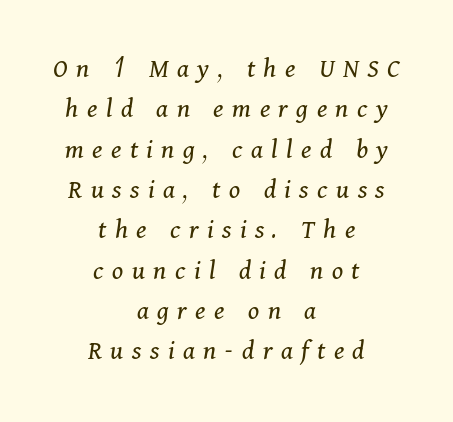
The image shows 28 px regular-weight serif type, italic (leaning right); set centered, normal line spacing (1.44x), unusually wide letter spacing (+0.3 em), not underlined; medium stroke contrast and a medium x-height.
